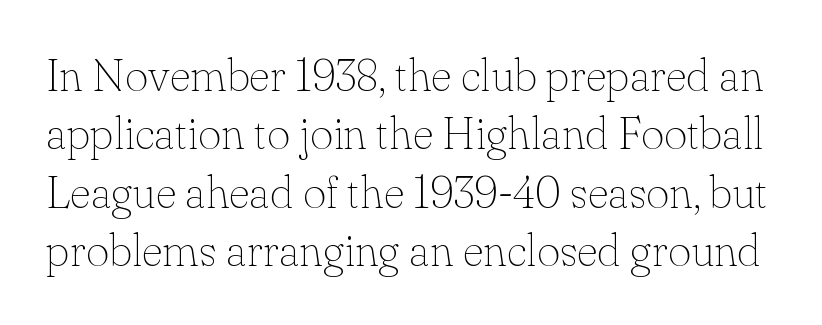
{"serif": "yes", "italic": "no", "bold": "no", "weight": "thin", "width": "normal", "stroke_contrast": "low", "x_height": "small", "monospaced": "no", "underline": "no", "line_spacing": "normal", "line_spacing_ratio": 1.3, "letter_spacing": "normal", "letter_spacing_em": 0.0, "glyph_px": 45}
